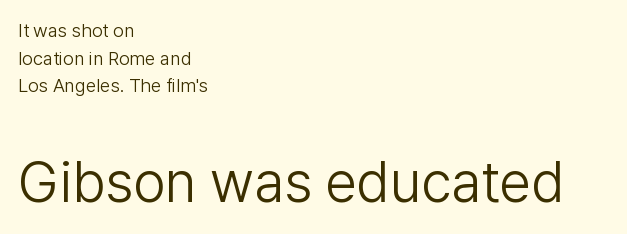
{"serif": "no", "italic": "no", "bold": "no", "weight": "light", "width": "normal", "stroke_contrast": "low", "x_height": "medium", "monospaced": "no", "underline": "no", "align": "left", "line_spacing": "normal", "line_spacing_ratio": 1.46, "letter_spacing": "normal", "letter_spacing_em": 0.0, "larger_block": "second", "size_ratio": 3.0, "glyph_px": 57}
